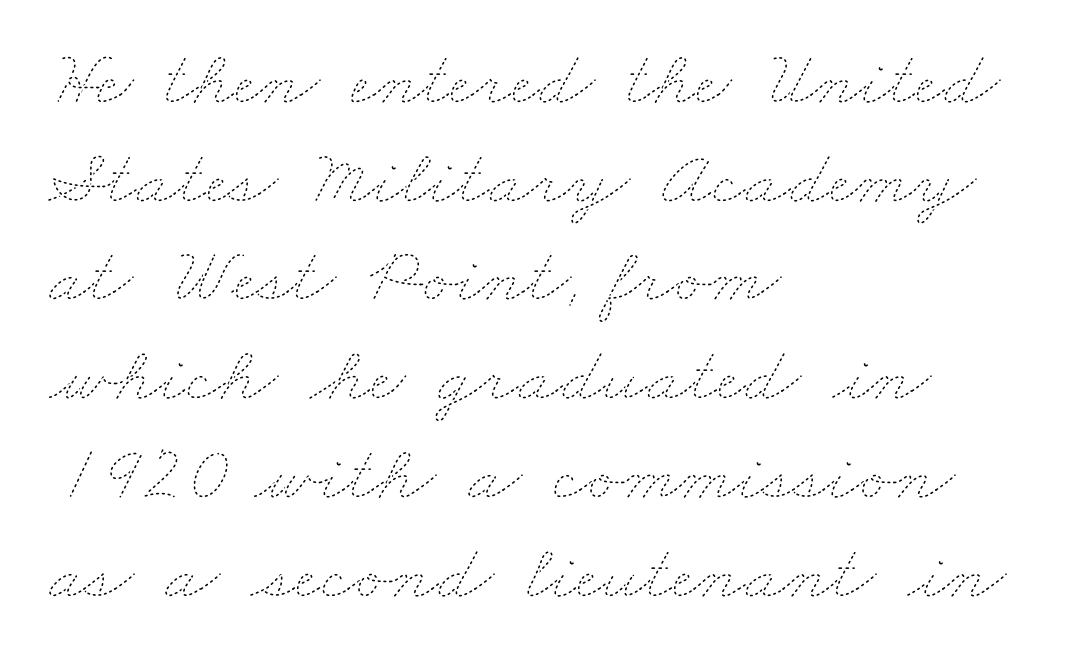
{"bold": "no", "weight": "thin", "width": "wide", "stroke_contrast": "low", "x_height": "small", "monospaced": "no", "underline": "no", "align": "left", "line_spacing": "normal", "line_spacing_ratio": 1.25, "letter_spacing": "normal", "letter_spacing_em": 0.0, "glyph_px": 79}
